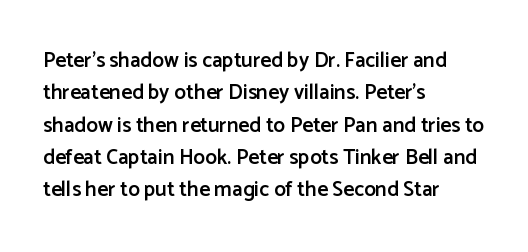
{"italic": "no", "bold": "semi", "underline": "no", "align": "left", "line_spacing": "normal", "line_spacing_ratio": 1.54, "letter_spacing": "normal", "letter_spacing_em": 0.0, "glyph_px": 21}
